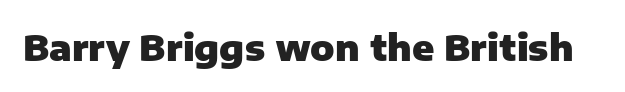
Look at the tracking — it's just the regular setting, nothing added. The strip under each line holds only bare page. Italic? Not at all — the glyphs are vertical. Are there feet on the stems? There aren't — it's a sans. The rendering uses natural spacing where letterforms have individual widths. Strong, thick strokes mark this as bold type.
